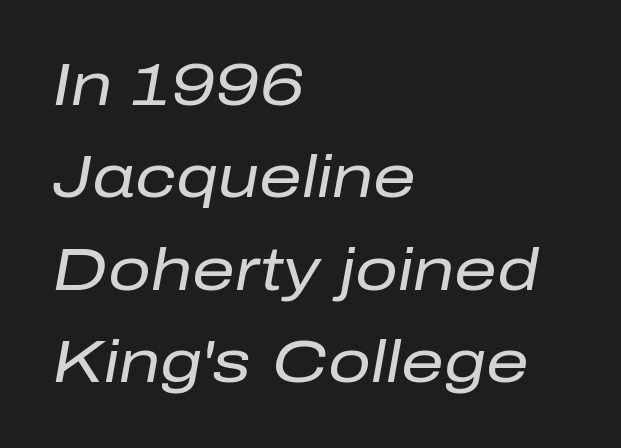
Q: Is the text bold? A: No.
Q: Is the text italic (slanted)? A: Yes, it leans right by about 10 degrees.
Q: Is the text underlined? A: No.
Q: How is the paragraph aligned? A: Left-aligned.
Q: Is the spacing between letters normal or unusually wide? A: Normal.
Q: Is the spacing between lines tight, normal or loose? A: Normal.
Q: Width (condensed, normal, or wide)? A: Normal.
Q: Stroke contrast? A: Low.
Q: x-height? A: Medium.
Q: Monospaced? A: No.
